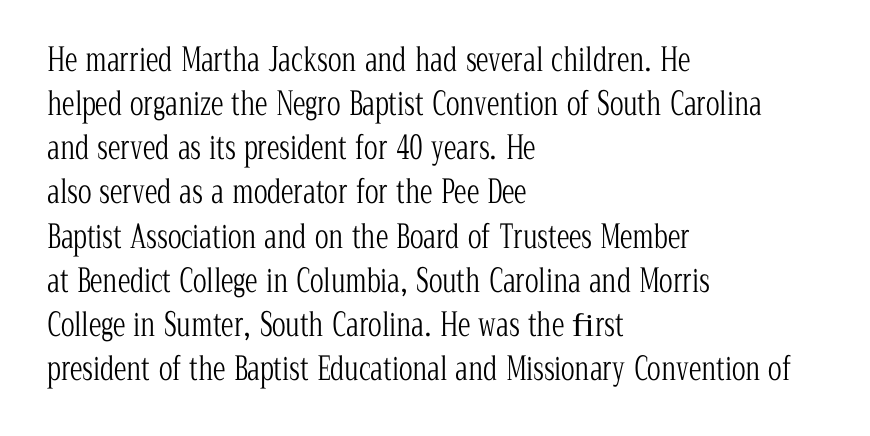
Q: Is the text bold? A: No.
Q: Is the text italic (slanted)? A: No, it is upright.
Q: Is the typeface a serif or a sans-serif typeface? A: Serif.
Q: Is the text underlined? A: No.
Q: How is the paragraph aligned? A: Left-aligned.
Q: Is the spacing between letters normal or unusually wide? A: Normal.
Q: Is the spacing between lines tight, normal or loose? A: Normal.
Q: Width (condensed, normal, or wide)? A: Condensed.
Q: Stroke contrast? A: Low.
Q: x-height? A: Medium.
Q: Monospaced? A: No.
